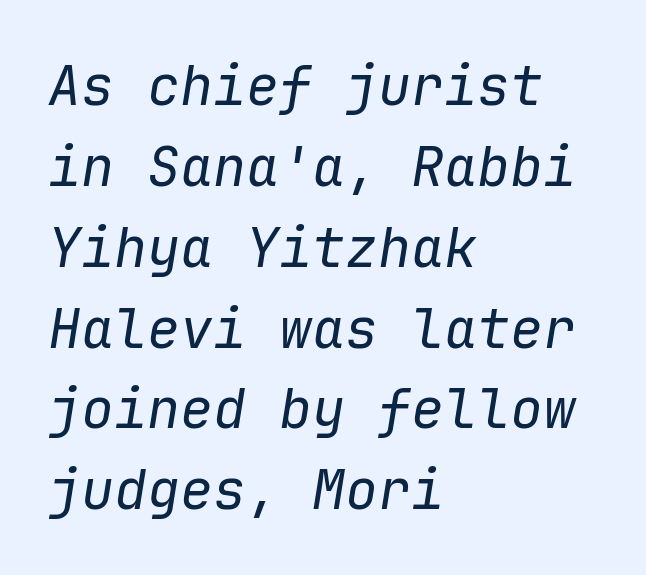
Q: Is the text bold? A: No.
Q: Is the text italic (slanted)? A: Yes, it leans right by about 9 degrees.
Q: Is the text underlined? A: No.
Q: How is the paragraph aligned? A: Left-aligned.
Q: Is the spacing between letters normal or unusually wide? A: Normal.
Q: Is the spacing between lines tight, normal or loose? A: Normal.
Q: Width (condensed, normal, or wide)? A: Normal.
Q: Stroke contrast? A: Low.
Q: x-height? A: Medium.
Q: Monospaced? A: Yes.
